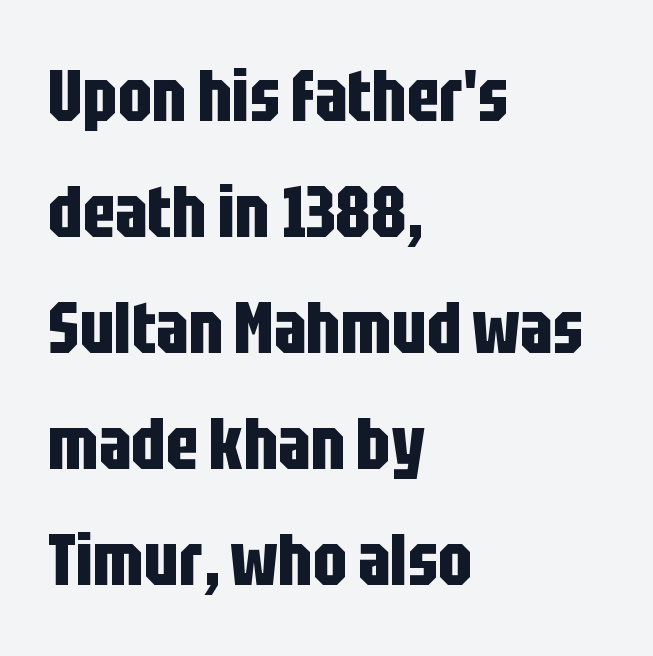
Q: Is the text bold? A: Yes.
Q: Is the text italic (slanted)? A: No, it is upright.
Q: Is the typeface a serif or a sans-serif typeface? A: Sans-serif.
Q: Is the text underlined? A: No.
Q: How is the paragraph aligned? A: Left-aligned.
Q: Is the spacing between letters normal or unusually wide? A: Normal.
Q: Is the spacing between lines tight, normal or loose? A: Normal.
Q: Width (condensed, normal, or wide)? A: Condensed.
Q: Stroke contrast? A: Low.
Q: x-height? A: Large.
Q: Monospaced? A: No.
